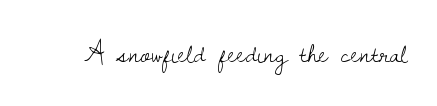
No word sits above an underline. Inter-character spacing is left at the font's built-in metrics. Heaviness? Minimal to ordinary, like unemphasized prose.
